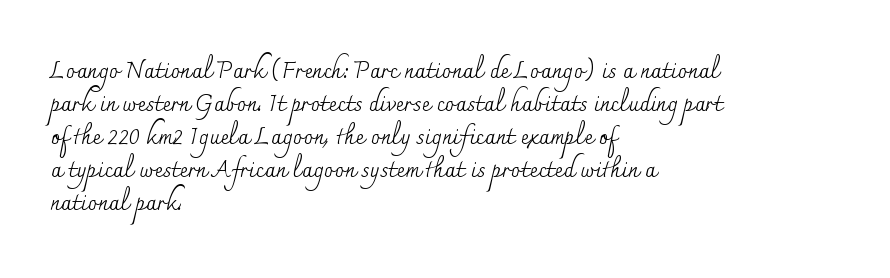
Does extra space separate the letters? No, they use regular spacing. The rendering anchors every line to the left-hand side. These lines sit exactly where default settings would place them. Ink coverage per letter is moderate at most. Bare-footed words on every line.
